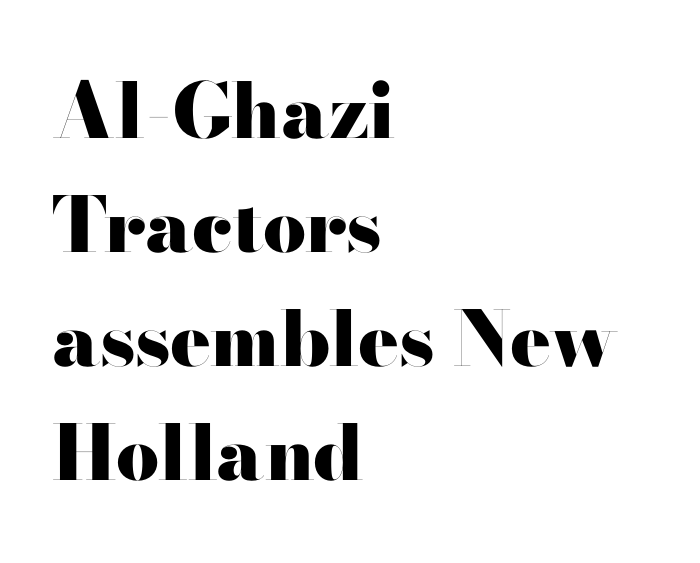
{"serif": "no", "italic": "no", "bold": "yes", "weight": "heavy", "width": "wide", "stroke_contrast": "high", "x_height": "small", "monospaced": "no", "underline": "no", "align": "left", "line_spacing": "normal", "line_spacing_ratio": 1.5, "letter_spacing": "normal", "letter_spacing_em": 0.0, "glyph_px": 76}
